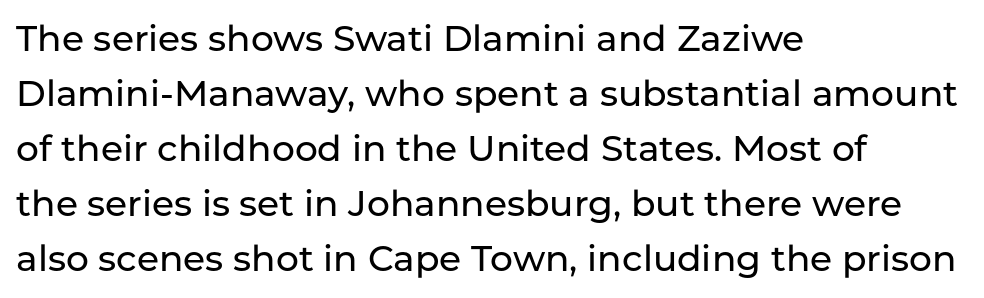
Q: Is the text italic (slanted)? A: No, it is upright.
Q: Is the typeface a serif or a sans-serif typeface? A: Sans-serif.
Q: Is the text underlined? A: No.
Q: How is the paragraph aligned? A: Left-aligned.
Q: Is the spacing between letters normal or unusually wide? A: Normal.
Q: Is the spacing between lines tight, normal or loose? A: Normal.
Q: Width (condensed, normal, or wide)? A: Normal.
Q: Stroke contrast? A: Low.
Q: x-height? A: Medium.
Q: Monospaced? A: No.
